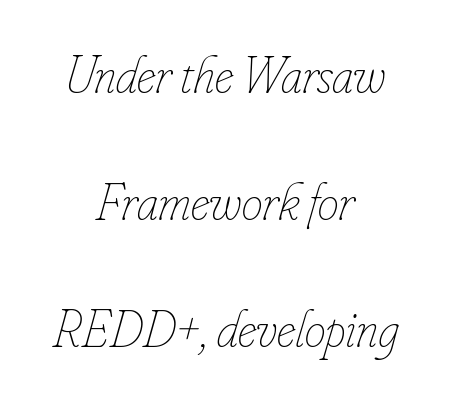
Q: Is the text bold? A: No.
Q: Is the text italic (slanted)? A: Yes, it leans right by about 16 degrees.
Q: Is the text underlined? A: No.
Q: How is the paragraph aligned? A: Centered.
Q: Is the spacing between letters normal or unusually wide? A: Normal.
Q: Is the spacing between lines tight, normal or loose? A: Loose.
Q: Width (condensed, normal, or wide)? A: Condensed.
Q: Stroke contrast? A: Low.
Q: x-height? A: Small.
Q: Monospaced? A: No.
